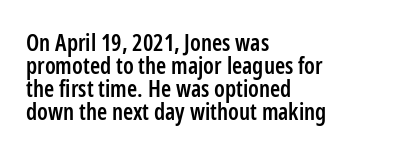
Q: Is the text bold? A: Semi-bold.
Q: Is the text italic (slanted)? A: No, it is upright.
Q: Is the text underlined? A: No.
Q: How is the paragraph aligned? A: Left-aligned.
Q: Is the spacing between letters normal or unusually wide? A: Normal.
Q: Is the spacing between lines tight, normal or loose? A: Tight.
